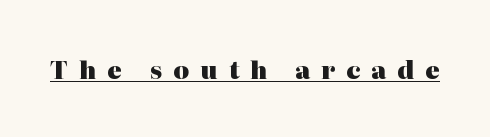
The image shows 24 px bold type, upright; set unusually wide letter spacing (+0.47 em), underlined.
